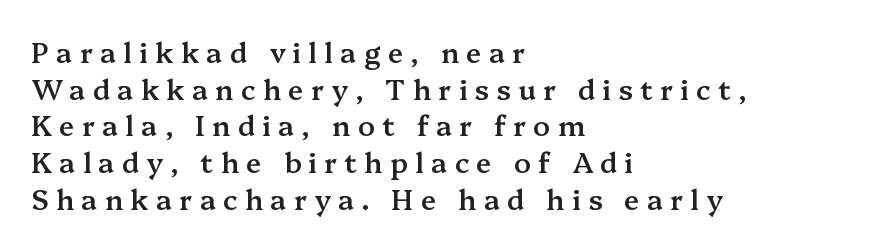
{"serif": "yes", "italic": "no", "bold": "semi", "weight": "semibold", "width": "normal", "stroke_contrast": "medium", "x_height": "medium", "monospaced": "no", "underline": "no", "align": "left", "line_spacing": "normal", "line_spacing_ratio": 1.31, "letter_spacing": "wide", "letter_spacing_em": 0.26, "glyph_px": 28}
